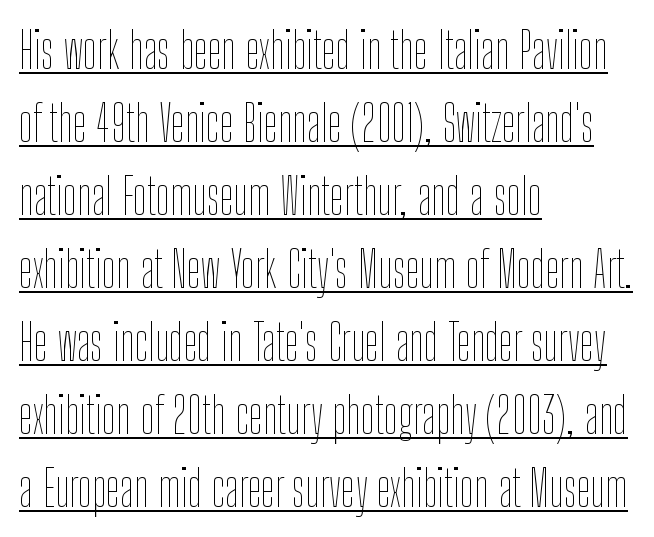
The image shows 50 px thin, condensed type, upright; set left-aligned, normal line spacing (1.46x), normal letter spacing, underlined; low stroke contrast and a medium x-height.
